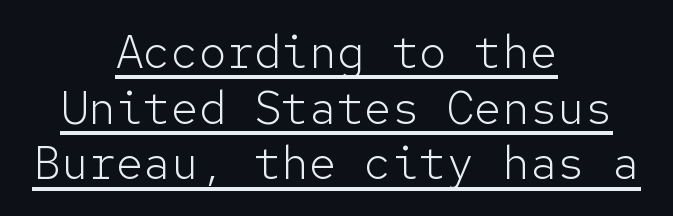
{"serif": "no", "italic": "no", "bold": "no", "weight": "light", "width": "normal", "stroke_contrast": "low", "x_height": "medium", "monospaced": "yes", "underline": "yes", "align": "center", "line_spacing_ratio": 1.21, "letter_spacing": "normal", "letter_spacing_em": 0.0, "glyph_px": 46}
